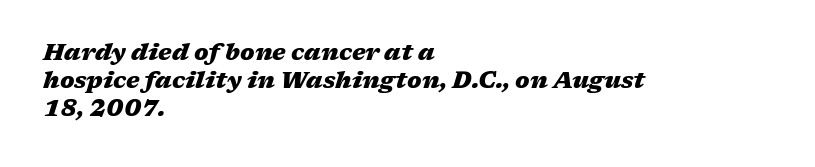
The paragraph shown leans on its left margin. Look at the tracking — it's just the regular setting, nothing added. This is oblique type, the kind used for emphasis or titles. Weight check: bold — yes, fully. Descenders are the only things crossing below the line.
